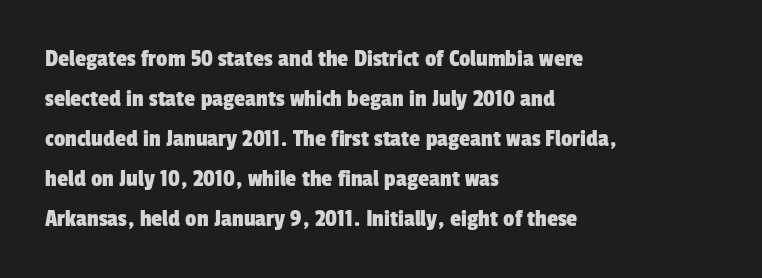
Q: Is the text underlined? A: No.
Q: How is the paragraph aligned? A: Left-aligned.
Q: Is the spacing between letters normal or unusually wide? A: Normal.
Q: Is the spacing between lines tight, normal or loose? A: Normal.
